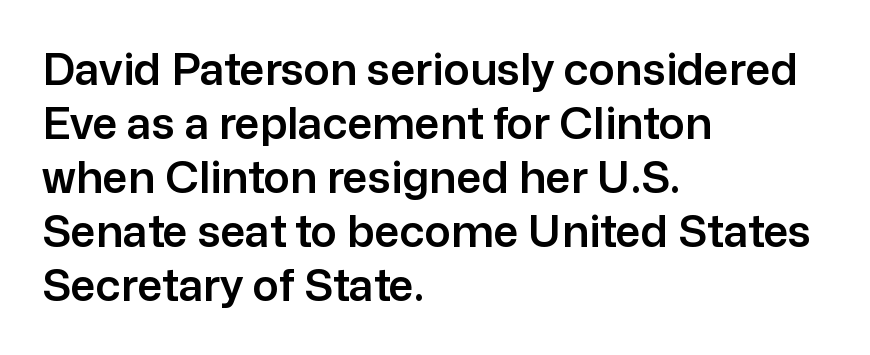
The image shows 44 px sans-serif type, upright; set left-aligned, line spacing 1.23x, normal letter spacing, not underlined; low stroke contrast and a medium x-height.
